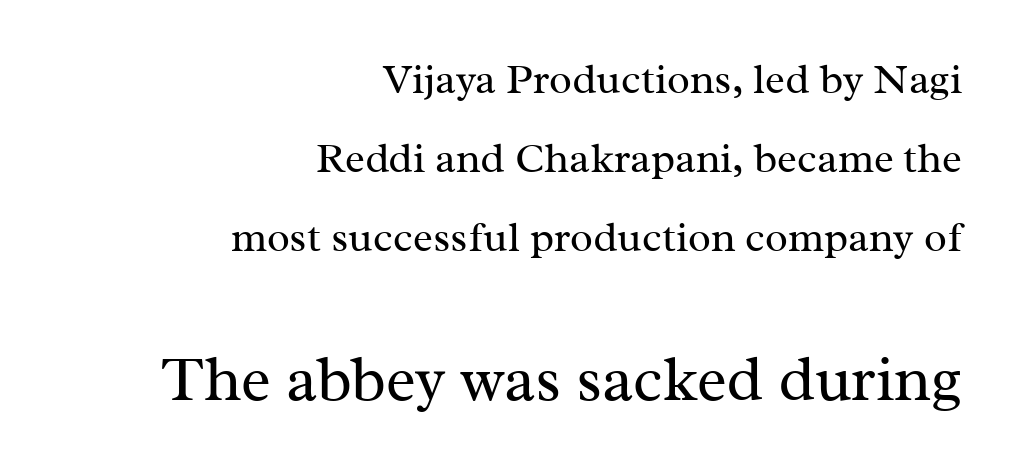
Q: Is the text bold? A: No.
Q: Is the text italic (slanted)? A: No, it is upright.
Q: Is the typeface a serif or a sans-serif typeface? A: Serif.
Q: Is the text underlined? A: No.
Q: How is the paragraph aligned? A: Right-aligned.
Q: Is the spacing between letters normal or unusually wide? A: Normal.
Q: Which block of text is set in a larger size, the first (top) or the second (bottom)? A: The second (bottom) one.
Q: Width (condensed, normal, or wide)? A: Normal.
Q: Stroke contrast? A: Medium.
Q: x-height? A: Medium.
Q: Monospaced? A: No.
